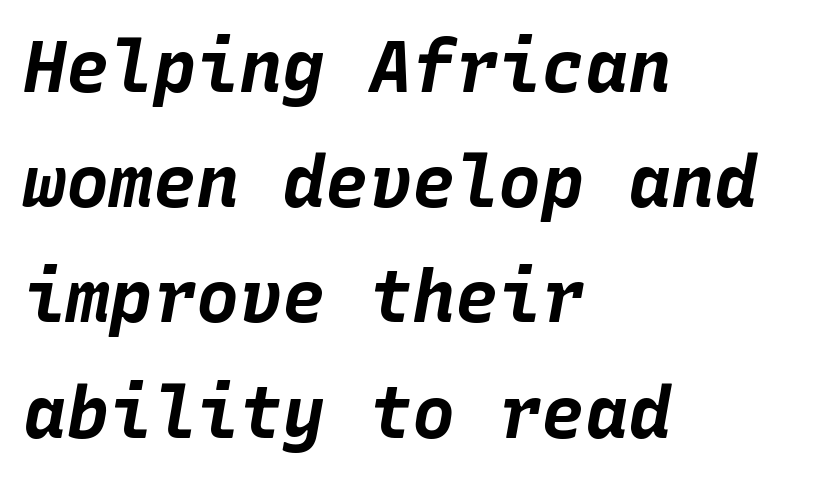
Quick note: underline off. Notice how the stems are inclined rather than vertical — that's the hallmark of italics. A normal amount of white space separates one row of letters from the next. No extra tracking has been applied to these lines. Is the block centered? No — it sits flush against the left margin. Typesetter's note: full bold, strokes at maximum text heaviness.
